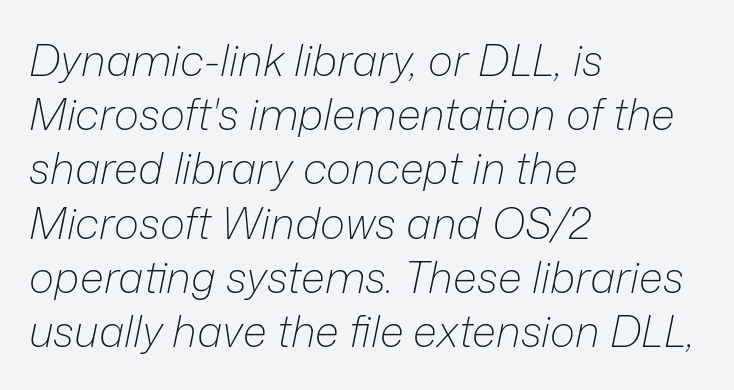
There is no visible air inserted between adjacent glyphs. Looks like regular typesetting: each glyph gets only the width it needs. The space between consecutive lines is moderate. Does the copy run flush right? No — it runs flush left.
